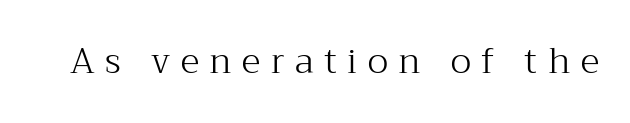
Q: Is the text bold? A: No.
Q: Is the text italic (slanted)? A: No, it is upright.
Q: Is the typeface a serif or a sans-serif typeface? A: Serif.
Q: Is the text underlined? A: No.
Q: Is the spacing between letters normal or unusually wide? A: Unusually wide.
Q: Width (condensed, normal, or wide)? A: Normal.
Q: Stroke contrast? A: Medium.
Q: x-height? A: Medium.
Q: Monospaced? A: No.
